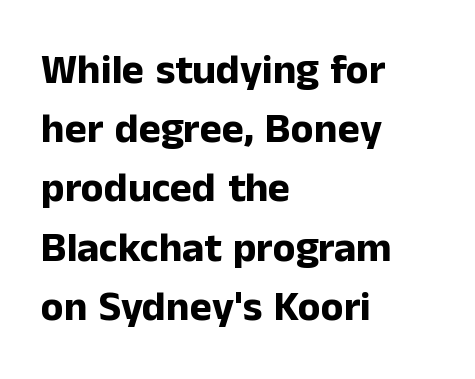
{"serif": "no", "italic": "no", "bold": "yes", "weight": "bold", "width": "normal", "stroke_contrast": "low", "x_height": "medium", "monospaced": "no", "underline": "no", "align": "left", "line_spacing": "normal", "line_spacing_ratio": 1.41, "letter_spacing": "normal", "letter_spacing_em": 0.0, "glyph_px": 42}
